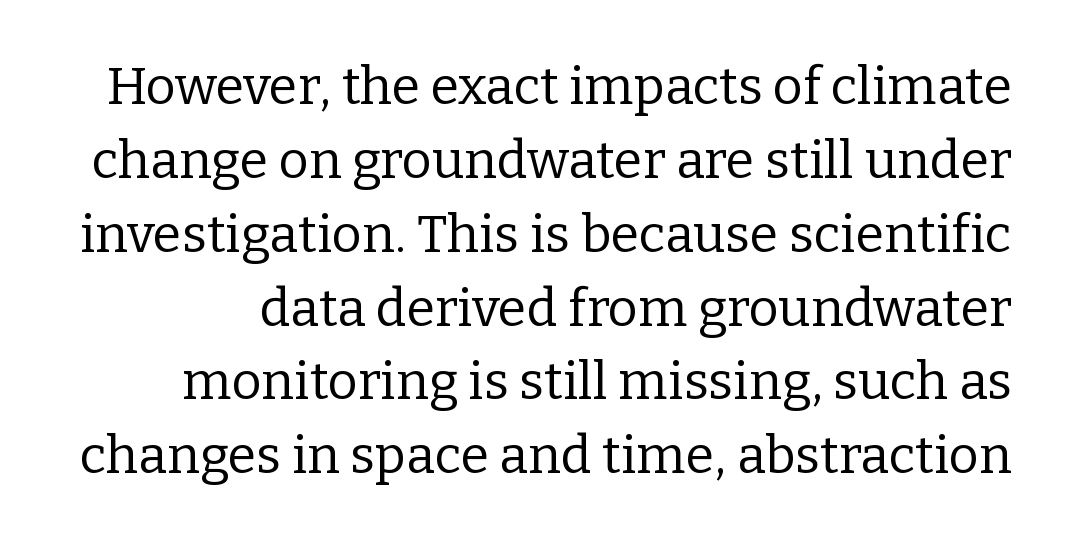
Q: Is the text bold? A: No.
Q: Is the text italic (slanted)? A: No, it is upright.
Q: Is the typeface a serif or a sans-serif typeface? A: Serif.
Q: Is the text underlined? A: No.
Q: Is the spacing between letters normal or unusually wide? A: Normal.
Q: Is the spacing between lines tight, normal or loose? A: Normal.
Q: Width (condensed, normal, or wide)? A: Normal.
Q: Stroke contrast? A: Low.
Q: x-height? A: Medium.
Q: Monospaced? A: No.
